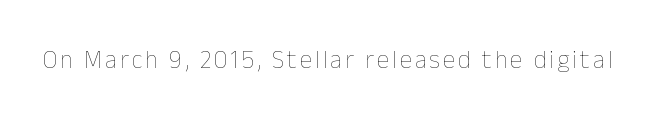
The image shows 25 px text type, upright; set not underlined.
